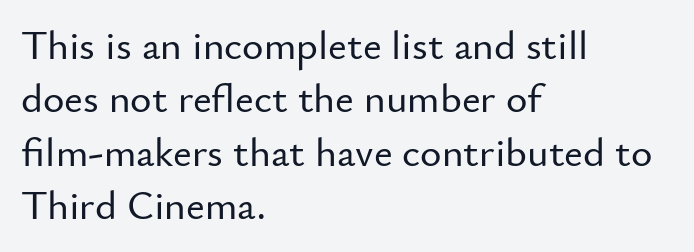
Observe the ordinary spacing: letters are neighbours, not strangers. The string is rendered with underlining switched off. The lettering stays uniformly vertical, giving the passage a roman look. This is sans-serif lettering, the kind often seen on screens and signage. The passage shown is typed in a proportional face where columns would drift. Left-aligned paragraph, ragged on the right.
